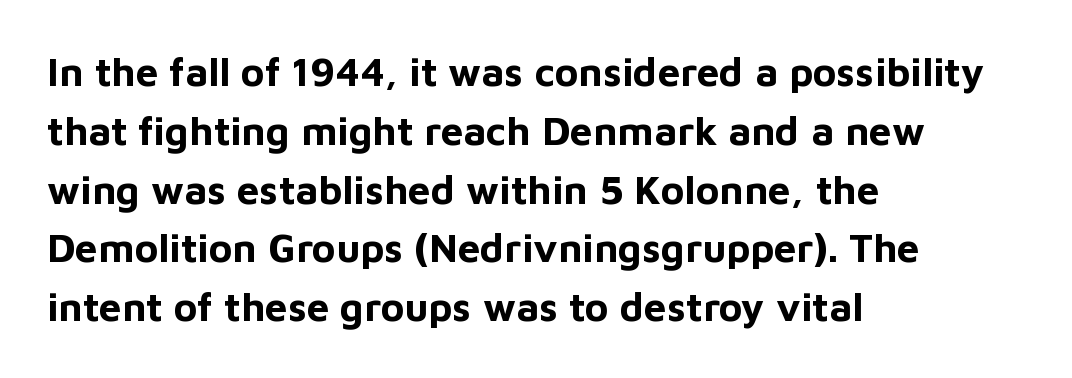
{"serif": "no", "italic": "no", "bold": "yes", "weight": "bold", "width": "normal", "stroke_contrast": "low", "x_height": "medium", "monospaced": "no", "underline": "no", "align": "left", "line_spacing": "normal", "line_spacing_ratio": 1.47, "letter_spacing": "normal", "letter_spacing_em": 0.0, "glyph_px": 40}
